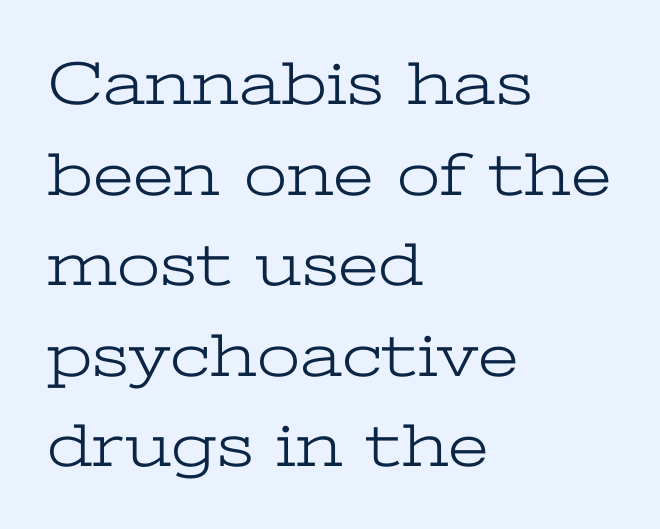
{"serif": "yes", "italic": "no", "bold": "no", "weight": "light", "width": "wide", "stroke_contrast": "low", "x_height": "medium", "monospaced": "no", "underline": "no", "align": "left", "line_spacing": "normal", "line_spacing_ratio": 1.46, "letter_spacing": "normal", "letter_spacing_em": 0.0, "glyph_px": 62}
